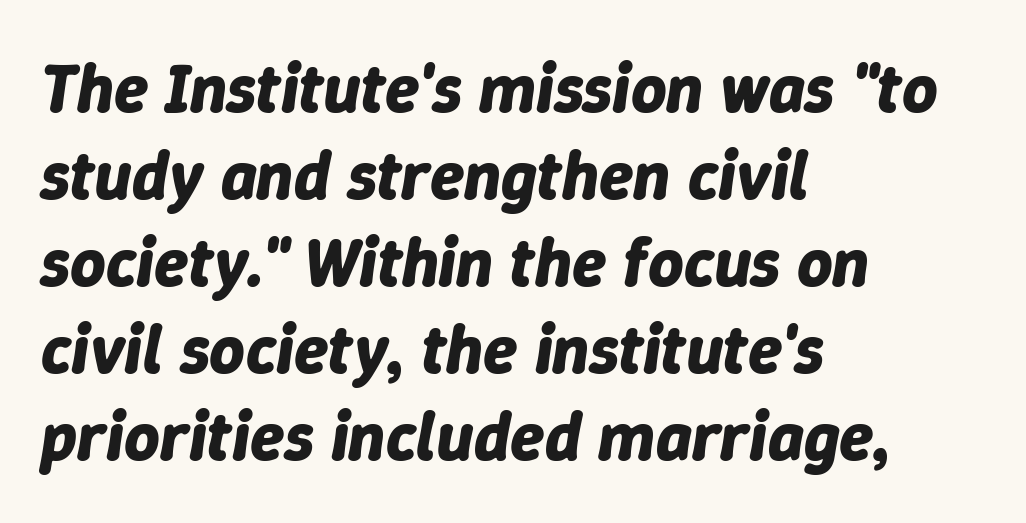
The image shows 69 px bold type, italic (leaning right); set left-aligned, normal line spacing (1.26x), normal letter spacing, not underlined; low stroke contrast and a medium x-height.
